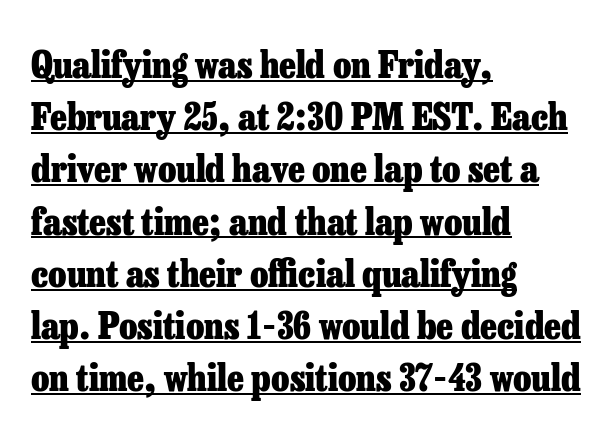
Q: Is the text bold? A: Yes.
Q: Is the text italic (slanted)? A: No, it is upright.
Q: Is the typeface a serif or a sans-serif typeface? A: Serif.
Q: Is the text underlined? A: Yes.
Q: How is the paragraph aligned? A: Left-aligned.
Q: Is the spacing between letters normal or unusually wide? A: Normal.
Q: Is the spacing between lines tight, normal or loose? A: Normal.
Q: Width (condensed, normal, or wide)? A: Normal.
Q: Stroke contrast? A: Low.
Q: x-height? A: Medium.
Q: Monospaced? A: No.
